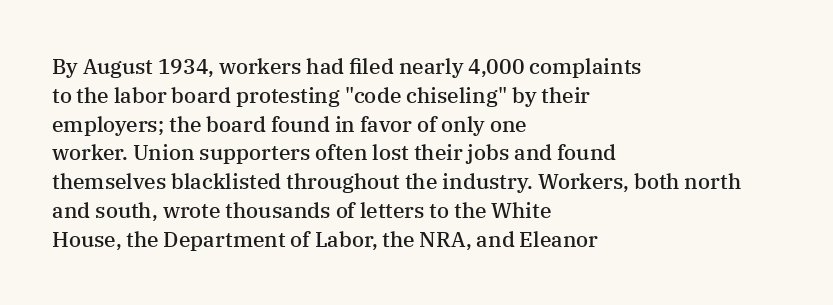
Underlining? Definitely not there. Posture: vertical. The space between consecutive lines is moderate. The paragraph has a hard left edge and a soft right edge. The line texture is even and compact thanks to regular tracking.
